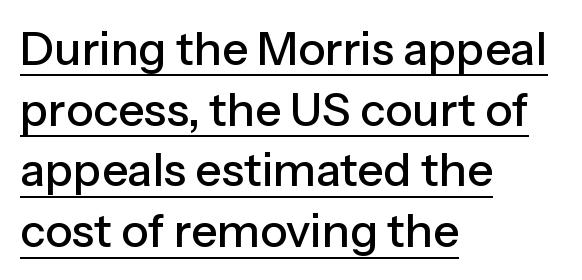
The image shows 46 px sans-serif type, upright; set left-aligned, normal line spacing (1.32x), normal letter spacing, underlined; low stroke contrast and a medium x-height.
